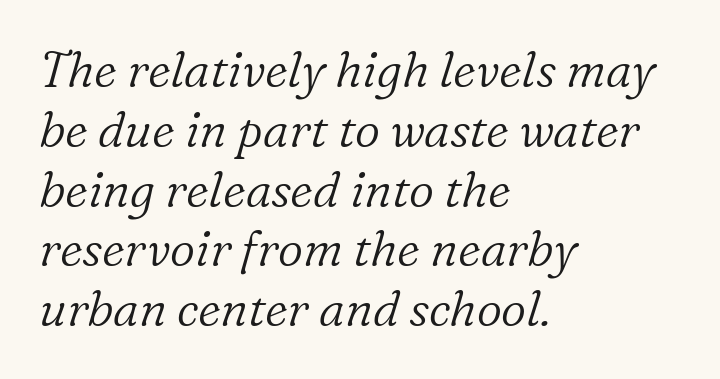
The image shows 49 px light serif type, italic (leaning right); set left-aligned, line spacing 1.22x, normal letter spacing, not underlined; low stroke contrast and a medium x-height.
